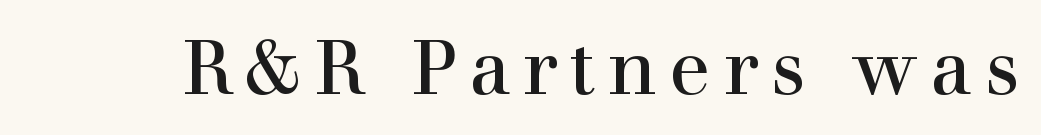
The image shows 76 px regular-weight serif type, upright; set not underlined; high stroke contrast and a medium x-height.
